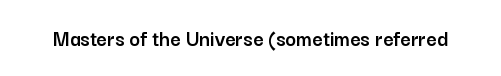
The image shows 23 px text type, upright; set normal letter spacing, not underlined.
